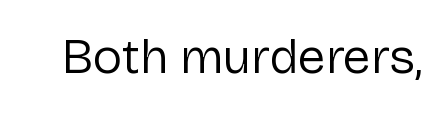
Regarding serifs, this sample does without them. Varying glyph widths throughout — classic text-font behaviour. Vertical stems look standard width or narrower in stroke. This rendering leaves character spacing at its baseline value. This is roman type, the default non-slanted kind.
